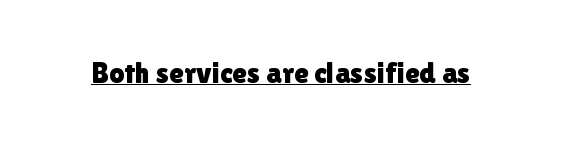
{"serif": "no", "italic": "no", "width": "normal", "x_height": "medium", "monospaced": "no", "underline": "yes", "letter_spacing": "normal", "letter_spacing_em": 0.0, "glyph_px": 30}
